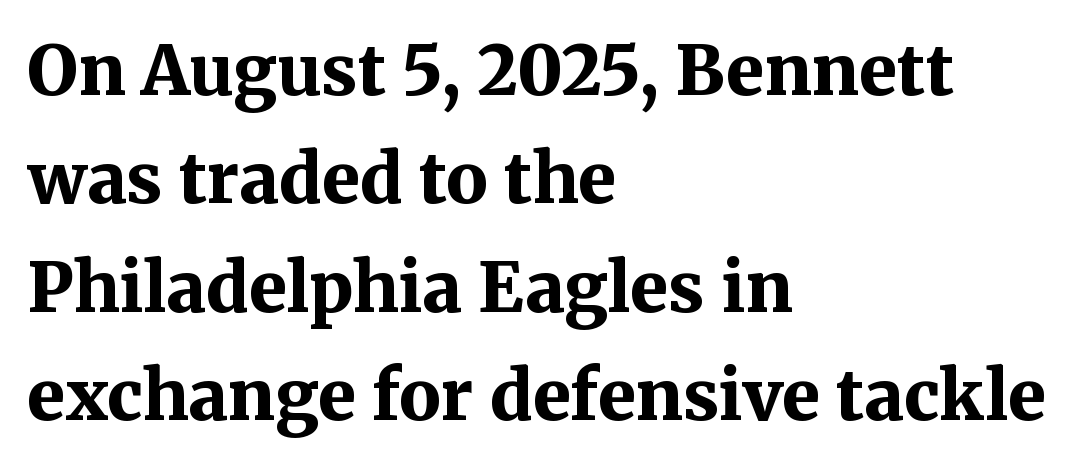
Strong, thick strokes mark this as bold type. Reading down the column, the eye jumps a familiar distance to each next line. Leftover space on each line is placed entirely after the last word. In terms of posture, this sample is upright. These lines are rendered in a variable-pitch font. Descender tails drop into unmarked territory.
